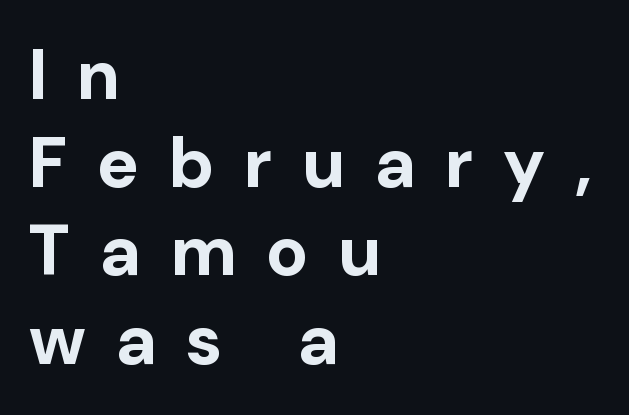
{"serif": "no", "italic": "no", "bold": "yes", "weight": "bold", "width": "normal", "stroke_contrast": "low", "x_height": "medium", "monospaced": "no", "underline": "no", "align": "left", "line_spacing": "normal", "line_spacing_ratio": 1.26, "letter_spacing": "wide", "letter_spacing_em": 0.43, "glyph_px": 70}
